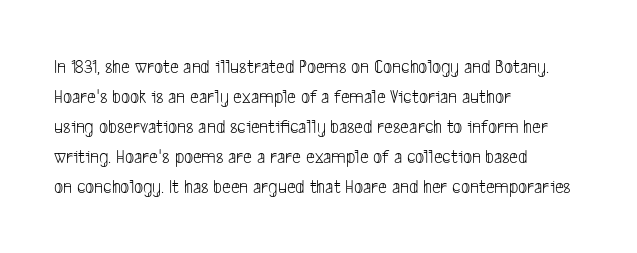
{"bold": "no", "underline": "no", "align": "left", "line_spacing": "normal", "line_spacing_ratio": 1.5, "letter_spacing": "normal", "letter_spacing_em": 0.0, "glyph_px": 20}
